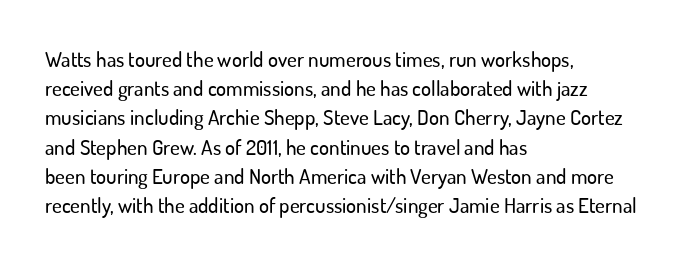
Q: Is the text italic (slanted)? A: No, it is upright.
Q: Is the text underlined? A: No.
Q: How is the paragraph aligned? A: Left-aligned.
Q: Is the spacing between letters normal or unusually wide? A: Normal.
Q: Is the spacing between lines tight, normal or loose? A: Normal.
